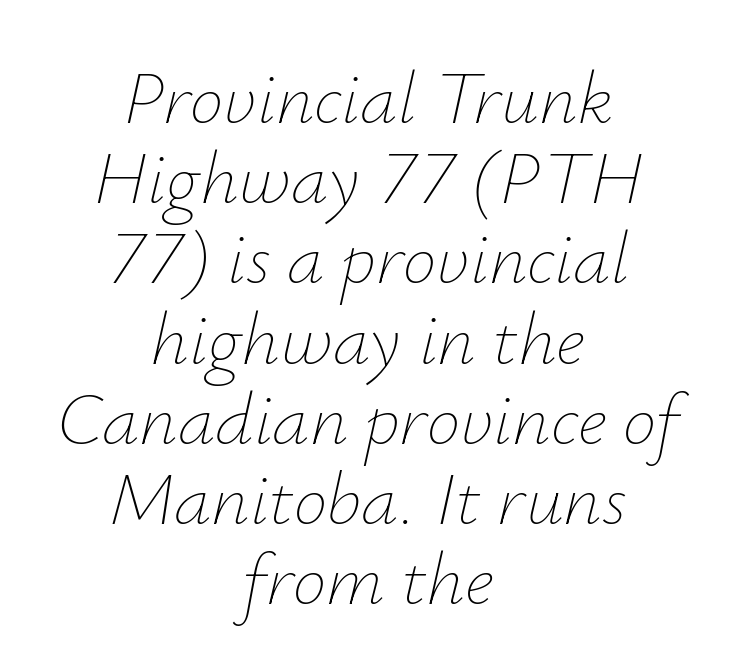
The image shows 75 px thin type, italic (leaning right); set centered, tight line spacing (1.07x), normal letter spacing, not underlined; low stroke contrast and a small x-height.
